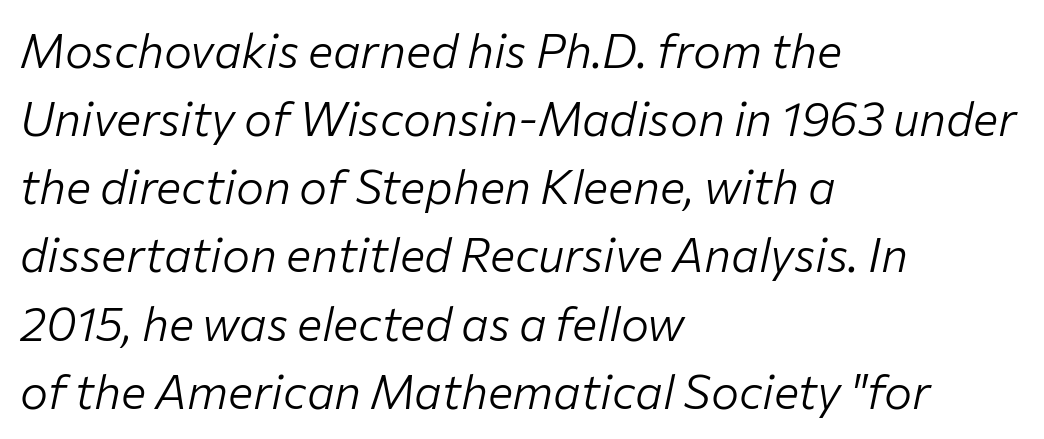
The passage shown is typed in a proportional face where columns would drift. One glance says typical: line gaps are just what's usual. Has an underline been added? It has not. If you drew a ruler down the left edge, every line would touch it. Does extra space separate the letters? No, they use regular spacing.
